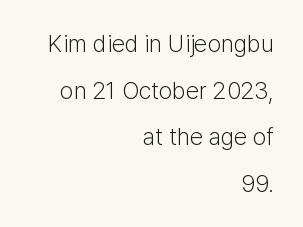
The image shows 24 px text type, upright; set right-aligned, loose line spacing (1.94x), normal letter spacing, not underlined.
